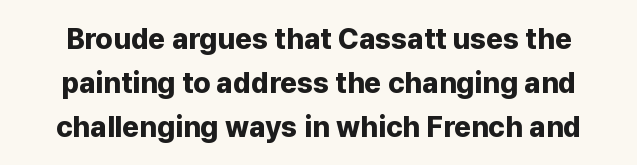
{"serif": "no", "italic": "no", "bold": "yes", "weight": "bold", "width": "normal", "stroke_contrast": "low", "x_height": "medium", "monospaced": "no", "underline": "no", "line_spacing": "normal", "line_spacing_ratio": 1.51, "letter_spacing": "normal", "letter_spacing_em": 0.0, "glyph_px": 29}
